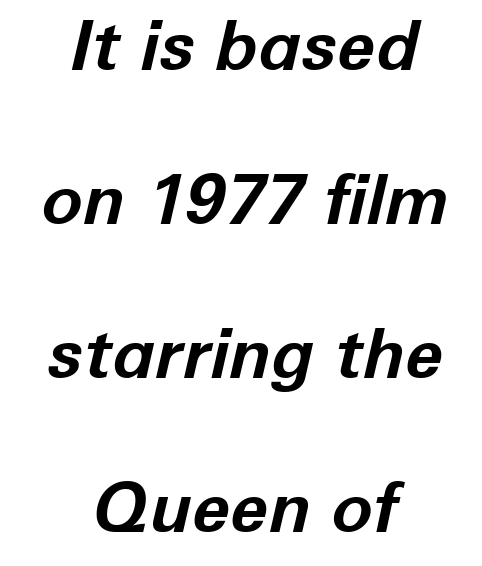
Slant detected: the letters are inclined. The space between consecutive lines is lavish. I'd describe the lettering as bold — thick and assertive. The rag falls on both sides of this text block equally.
